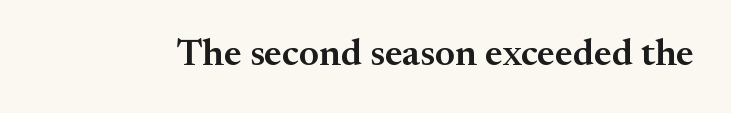
The image shows 38 px semibold serif type, upright; set normal letter spacing, not underlined; medium stroke contrast and a small x-height.
